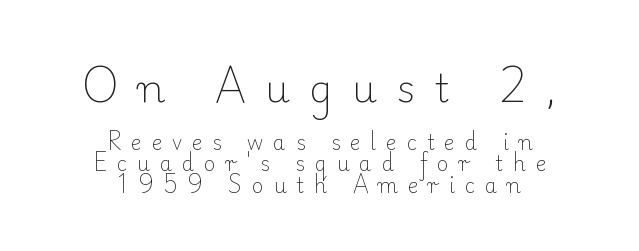
Q: Is the text bold? A: No.
Q: Is the text italic (slanted)? A: No, it is upright.
Q: Is the typeface a serif or a sans-serif typeface? A: Serif.
Q: Is the text underlined? A: No.
Q: How is the paragraph aligned? A: Centered.
Q: Is the spacing between letters normal or unusually wide? A: Unusually wide.
Q: Is the spacing between lines tight, normal or loose? A: Tight.
Q: Which block of text is set in a larger size, the first (top) or the second (bottom)? A: The first (top) one.
Q: Width (condensed, normal, or wide)? A: Normal.
Q: Stroke contrast? A: Low.
Q: x-height? A: Small.
Q: Monospaced? A: No.
